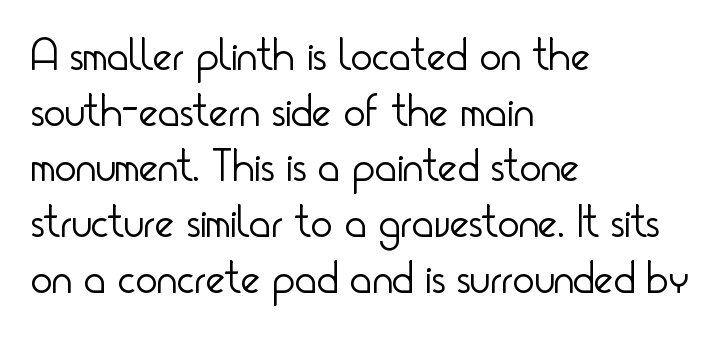
{"serif": "no", "italic": "no", "bold": "no", "weight": "light", "width": "condensed", "stroke_contrast": "low", "x_height": "small", "monospaced": "no", "underline": "no", "align": "left", "line_spacing_ratio": 1.21, "letter_spacing": "normal", "letter_spacing_em": 0.0, "glyph_px": 46}
